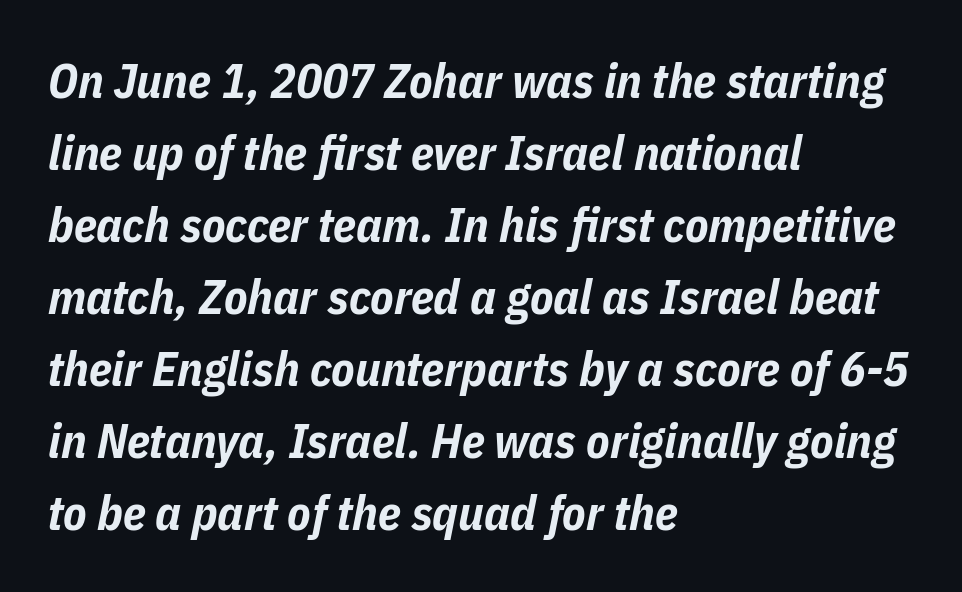
Q: Is the text bold? A: Yes.
Q: Is the text italic (slanted)? A: Yes, it leans right by about 11 degrees.
Q: Is the text underlined? A: No.
Q: How is the paragraph aligned? A: Left-aligned.
Q: Is the spacing between letters normal or unusually wide? A: Normal.
Q: Is the spacing between lines tight, normal or loose? A: Normal.
Q: Width (condensed, normal, or wide)? A: Condensed.
Q: Stroke contrast? A: Low.
Q: x-height? A: Medium.
Q: Monospaced? A: No.
